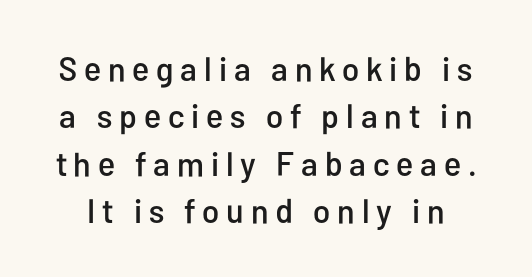
The image shows 34 px condensed sans-serif type, upright; set normal line spacing (1.39x), unusually wide letter spacing (+0.2 em), not underlined; low stroke contrast and a medium x-height.
